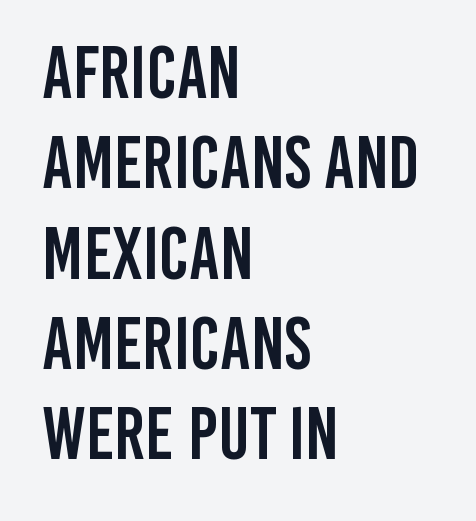
The image shows 74 px condensed sans-serif type, upright; set left-aligned, line spacing 1.22x, normal letter spacing, not underlined; low stroke contrast and a large x-height.
